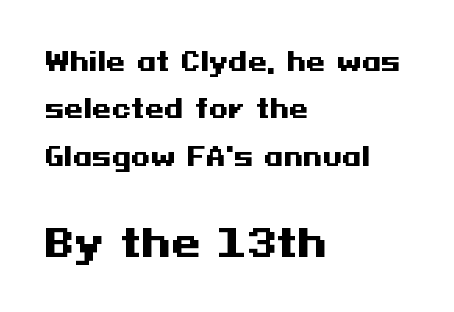
{"serif": "no", "italic": "no", "bold": "yes", "weight": "heavy", "width": "wide", "stroke_contrast": "medium", "x_height": "medium", "underline": "no", "align": "left", "line_spacing": "loose", "line_spacing_ratio": 1.9, "letter_spacing": "normal", "letter_spacing_em": 0.0, "larger_block": "second", "size_ratio": 1.52, "glyph_px": 38}
